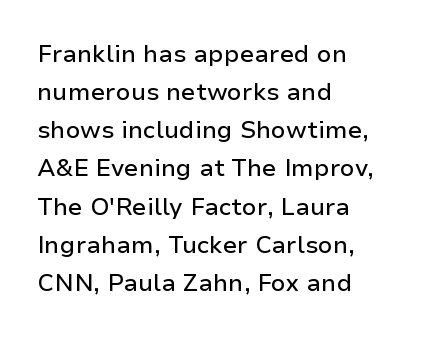
{"italic": "no", "underline": "no", "align": "left", "line_spacing": "normal", "line_spacing_ratio": 1.59, "letter_spacing": "normal", "letter_spacing_em": 0.0, "glyph_px": 24}
